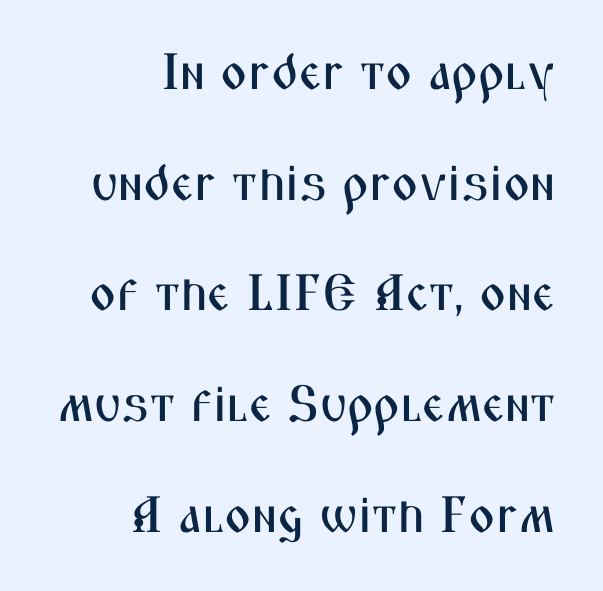
The image shows 51 px condensed sans-serif type, upright; set right-aligned, loose line spacing (2.17x), normal letter spacing, not underlined; medium stroke contrast and a medium x-height.
